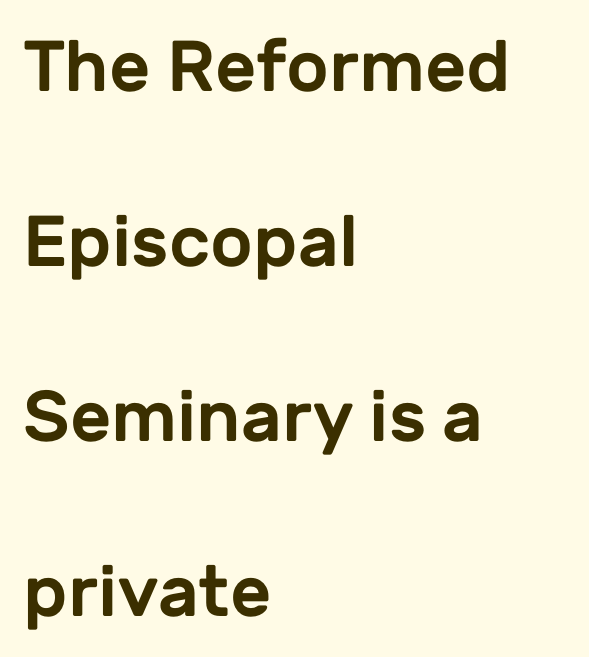
The image shows 72 px sans-serif type, upright; set left-aligned, loose line spacing (2.43x), normal letter spacing, not underlined; low stroke contrast and a medium x-height.
